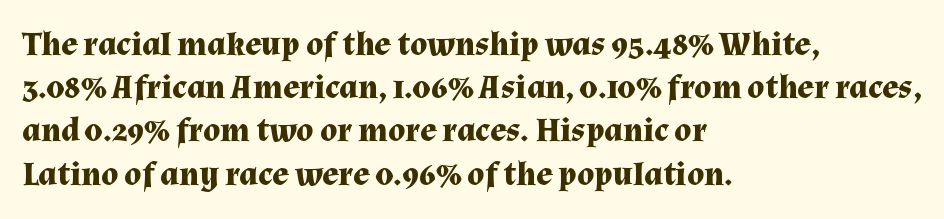
The gap between lines stays unmarked. One glance says typical: line gaps are just what's usual. The paragraph shown leans on its left margin. In terms of posture, this sample is upright. Note the varied advance widths — an 'i' is clearly narrower than an 'm'. Little horizontal feet cap the strokes, marking this as serif type.
